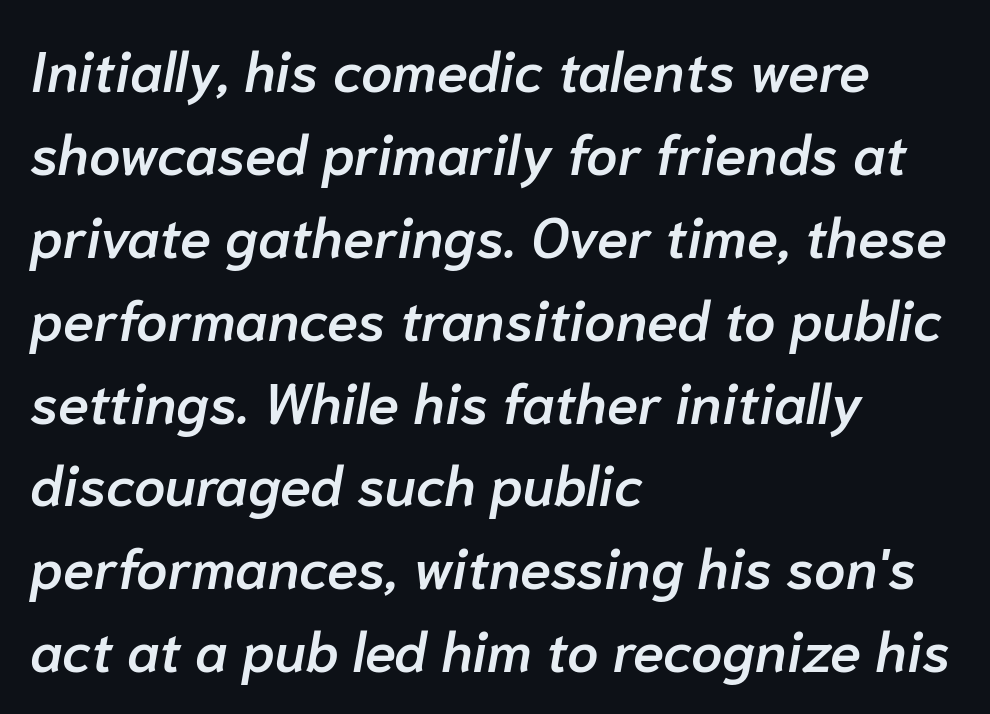
The image shows 56 px semibold type, italic (leaning right); set left-aligned, normal line spacing (1.48x), normal letter spacing, not underlined; low stroke contrast and a medium x-height.
